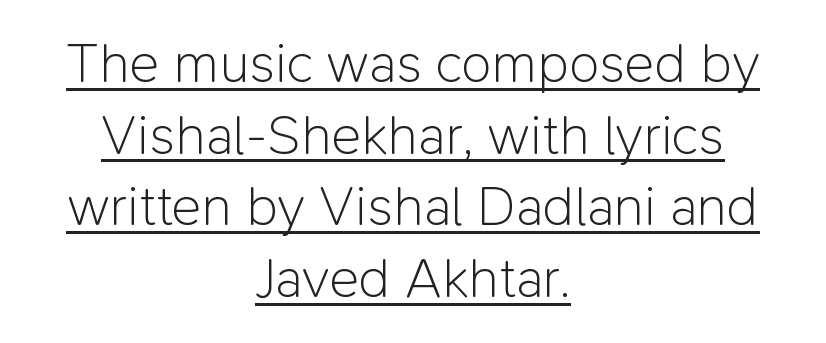
In terms of posture, this sample is upright. Does the type have serifs? No, each stem ends abruptly. Quick note: interline space is typical. Descenders here cross a horizontal rule under the line.
